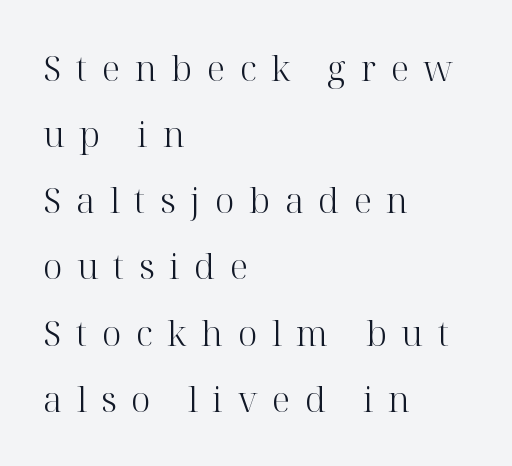
{"serif": "yes", "italic": "no", "bold": "no", "weight": "light", "width": "normal", "stroke_contrast": "high", "x_height": "medium", "monospaced": "no", "underline": "no", "align": "left", "line_spacing_ratio": 1.89, "letter_spacing": "wide", "letter_spacing_em": 0.42, "glyph_px": 35}
